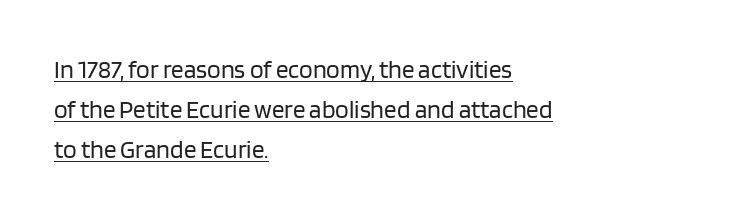
{"italic": "no", "bold": "no", "underline": "yes", "align": "left", "line_spacing": "normal", "line_spacing_ratio": 1.6, "letter_spacing": "normal", "letter_spacing_em": 0.0, "glyph_px": 25}
